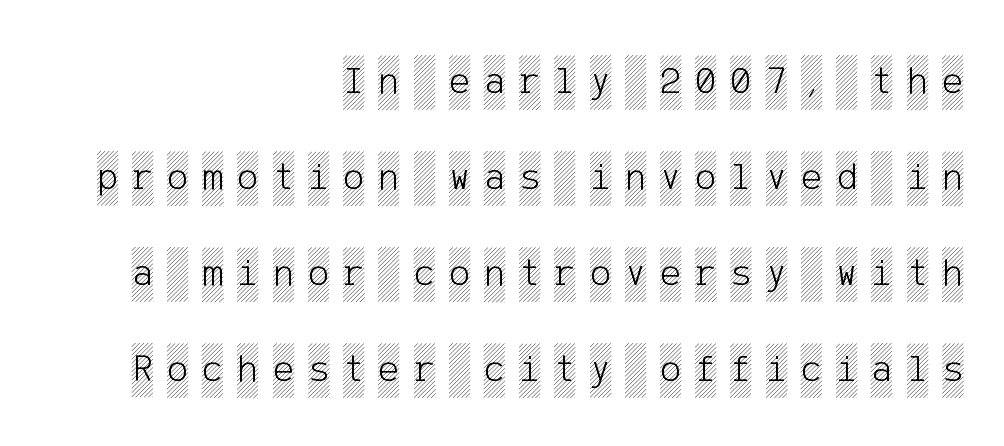
Someone cranked the tracking dial way up on this one. The specimen reads as upright at a glance. A great deal of white space separates one row of letters from the next. Line ends are locked; line starts wander. The words here are not underlined.
